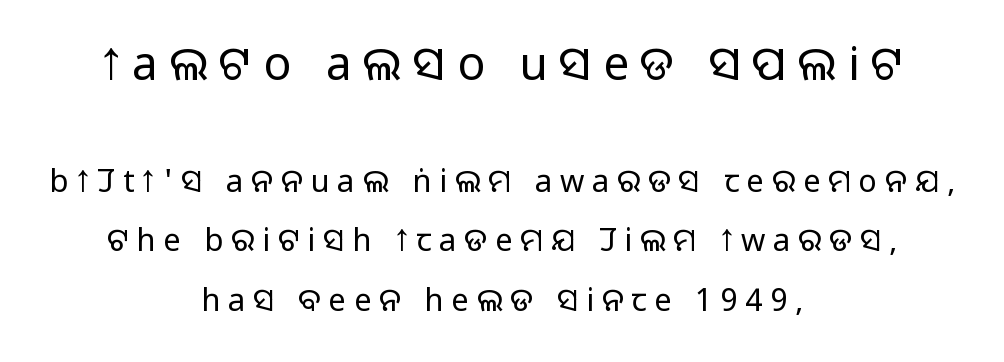
Q: Is the text bold? A: No.
Q: Is the text italic (slanted)? A: No, it is upright.
Q: Is the typeface a serif or a sans-serif typeface? A: Sans-serif.
Q: Is the text underlined? A: No.
Q: How is the paragraph aligned? A: Centered.
Q: Is the spacing between letters normal or unusually wide? A: Unusually wide.
Q: Is the spacing between lines tight, normal or loose? A: Loose.
Q: Which block of text is set in a larger size, the first (top) or the second (bottom)? A: The first (top) one.
Q: Width (condensed, normal, or wide)? A: Normal.
Q: Stroke contrast? A: Low.
Q: x-height? A: Large.
Q: Monospaced? A: No.
